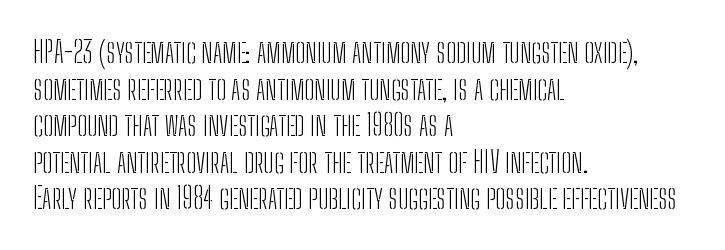
{"serif": "no", "italic": "no", "bold": "no", "weight": "light", "width": "condensed", "stroke_contrast": "low", "x_height": "medium", "monospaced": "no", "underline": "no", "align": "left", "line_spacing_ratio": 1.22, "letter_spacing": "normal", "letter_spacing_em": 0.0, "glyph_px": 30}
